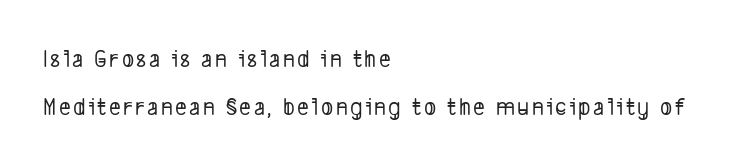
The image shows 25 px text type; set left-aligned, loose line spacing (1.94x), not underlined.
